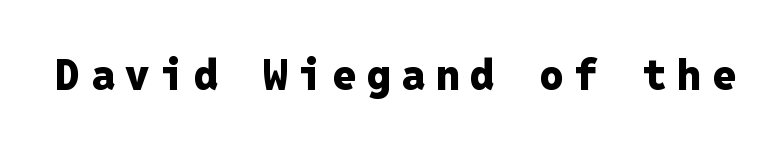
{"serif": "no", "italic": "no", "bold": "yes", "weight": "heavy", "width": "normal", "stroke_contrast": "low", "x_height": "medium", "monospaced": "yes", "underline": "no", "letter_spacing": "wide", "letter_spacing_em": 0.24, "glyph_px": 43}
